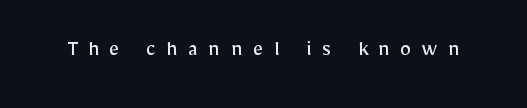
The image shows 23 px text type, upright; set unusually wide letter spacing (+0.45 em), not underlined.
